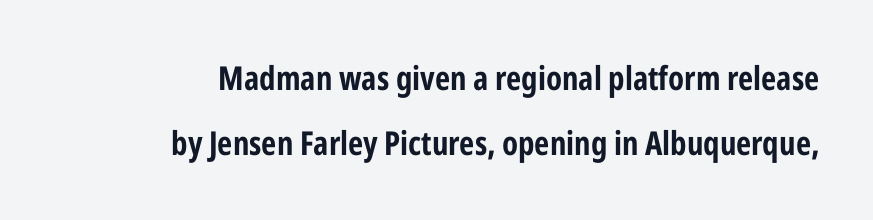
The image shows 33 px bold, condensed sans-serif type, upright; set right-aligned, loose line spacing (1.97x), normal letter spacing, not underlined; low stroke contrast and a medium x-height.
